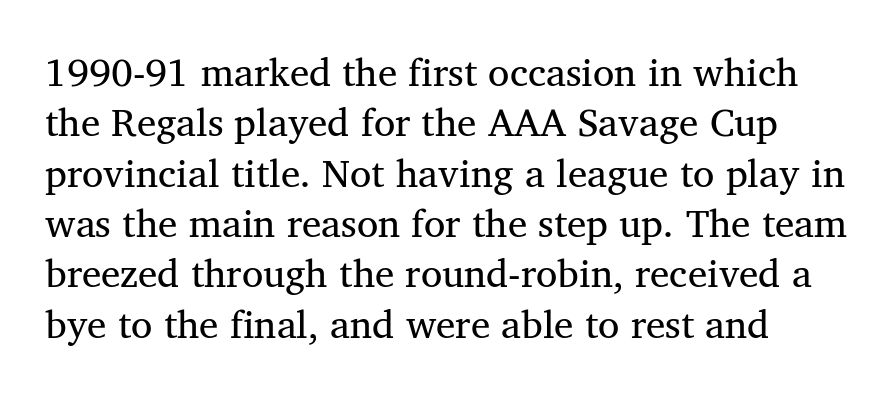
The image shows 39 px regular-weight serif type, upright; set left-aligned, normal line spacing (1.29x), normal letter spacing, not underlined; medium stroke contrast and a medium x-height.
